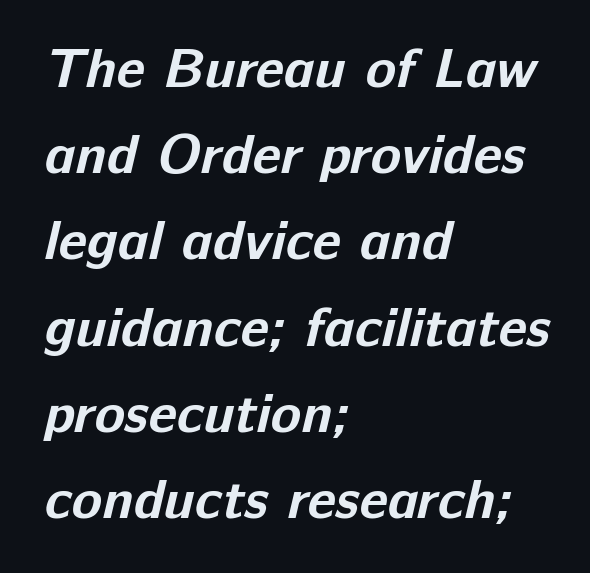
{"serif": "no", "bold": "yes", "weight": "bold", "width": "normal", "stroke_contrast": "low", "x_height": "medium", "monospaced": "no", "underline": "no", "align": "left", "line_spacing": "normal", "line_spacing_ratio": 1.54, "letter_spacing": "normal", "letter_spacing_em": 0.0, "glyph_px": 56}
